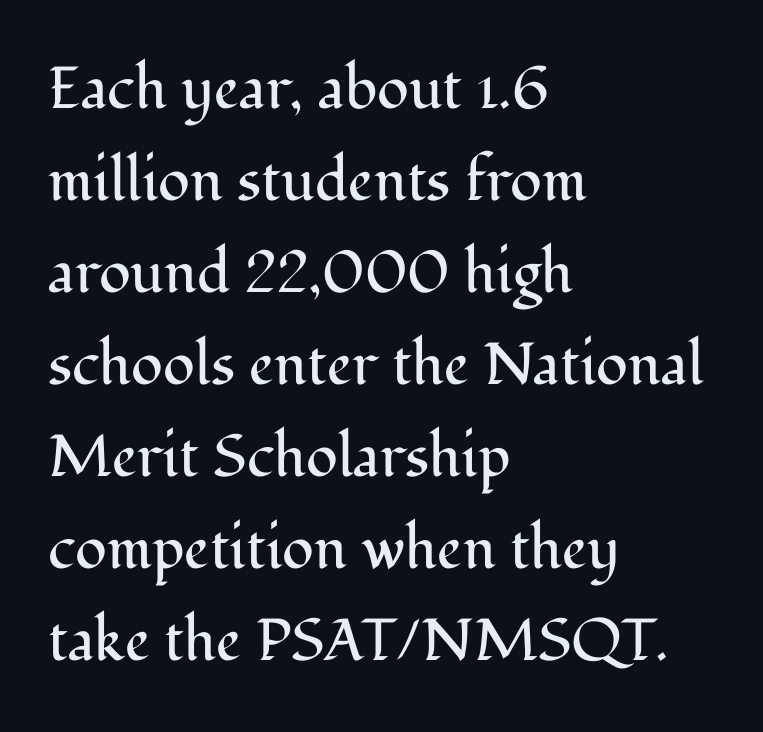
Q: Is the text bold? A: No.
Q: Is the text italic (slanted)? A: No, it is upright.
Q: Is the typeface a serif or a sans-serif typeface? A: Serif.
Q: Is the text underlined? A: No.
Q: How is the paragraph aligned? A: Left-aligned.
Q: Is the spacing between letters normal or unusually wide? A: Normal.
Q: Is the spacing between lines tight, normal or loose? A: Normal.
Q: Width (condensed, normal, or wide)? A: Normal.
Q: Stroke contrast? A: Medium.
Q: x-height? A: Medium.
Q: Monospaced? A: No.
